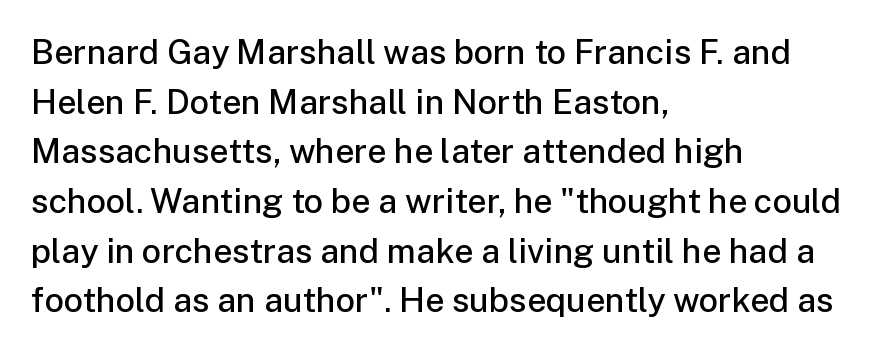
{"serif": "no", "italic": "no", "bold": "semi", "weight": "semibold", "width": "normal", "stroke_contrast": "low", "x_height": "medium", "monospaced": "no", "underline": "no", "align": "left", "line_spacing": "normal", "line_spacing_ratio": 1.46, "letter_spacing": "normal", "letter_spacing_em": 0.0, "glyph_px": 34}
